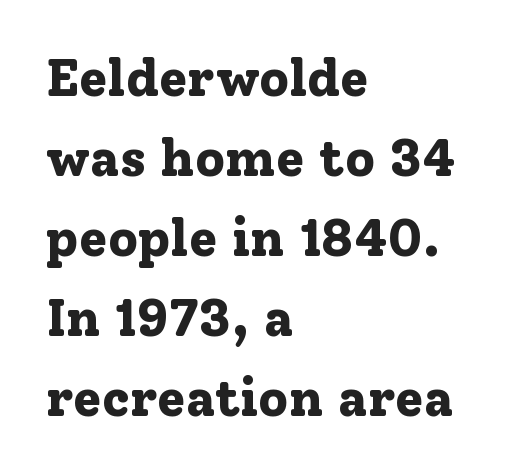
{"serif": "yes", "italic": "no", "bold": "yes", "weight": "bold", "width": "normal", "stroke_contrast": "low", "x_height": "medium", "monospaced": "no", "underline": "no", "align": "left", "line_spacing": "normal", "line_spacing_ratio": 1.54, "letter_spacing": "normal", "letter_spacing_em": 0.0, "glyph_px": 52}
